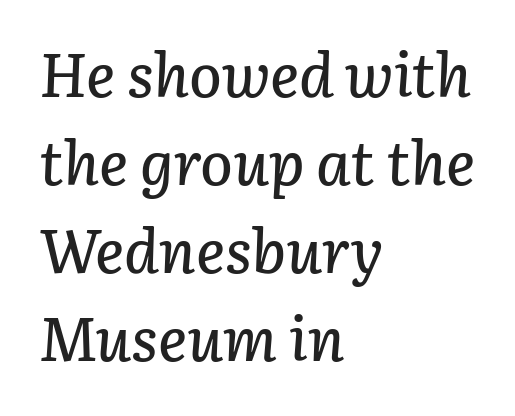
The image shows 61 px text type, italic (leaning right); set left-aligned, normal line spacing (1.44x), normal letter spacing, not underlined; low stroke contrast and a medium x-height.
